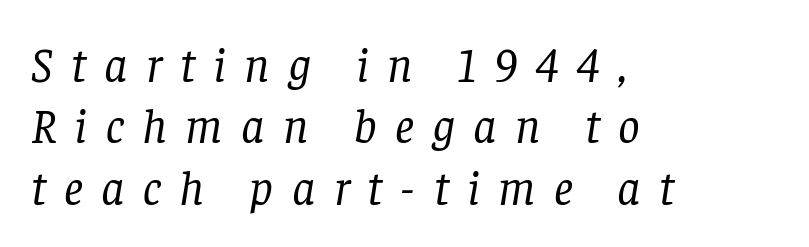
{"serif": "yes", "italic": "yes", "lean": "right", "slant_degrees": 8, "bold": "no", "weight": "regular", "width": "normal", "stroke_contrast": "low", "x_height": "large", "monospaced": "no", "underline": "no", "align": "left", "line_spacing": "normal", "line_spacing_ratio": 1.28, "letter_spacing": "wide", "letter_spacing_em": 0.38, "glyph_px": 48}
